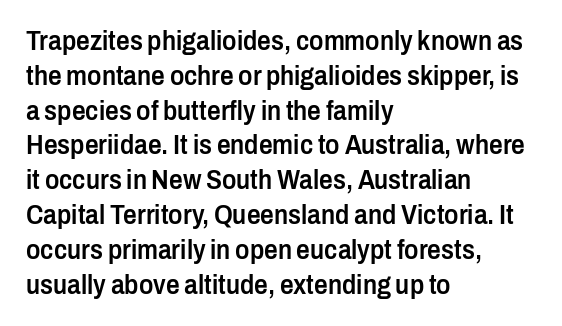
Q: Is the text bold? A: Semi-bold.
Q: Is the text italic (slanted)? A: No, it is upright.
Q: Is the text underlined? A: No.
Q: How is the paragraph aligned? A: Left-aligned.
Q: Is the spacing between letters normal or unusually wide? A: Normal.
Q: Is the spacing between lines tight, normal or loose? A: Normal.
